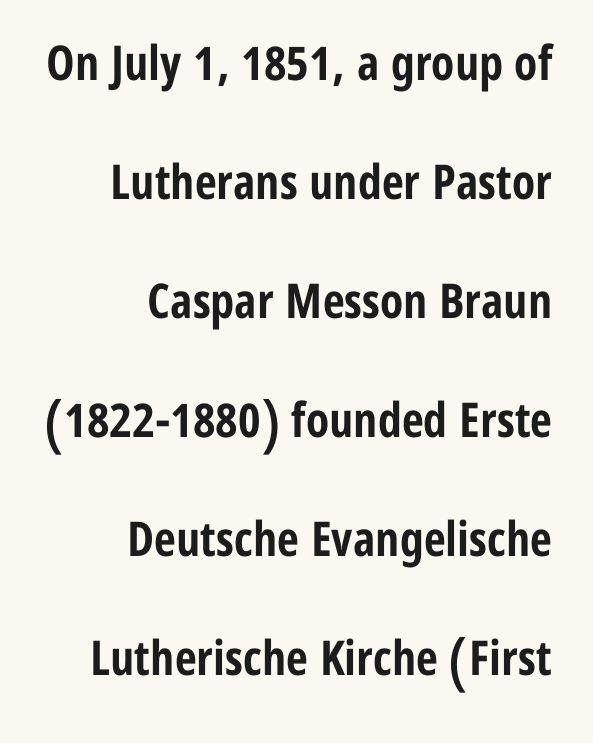
{"serif": "no", "italic": "no", "bold": "yes", "weight": "bold", "width": "condensed", "stroke_contrast": "low", "x_height": "medium", "monospaced": "no", "underline": "no", "align": "right", "line_spacing": "loose", "line_spacing_ratio": 2.48, "letter_spacing": "normal", "letter_spacing_em": 0.0, "glyph_px": 48}
